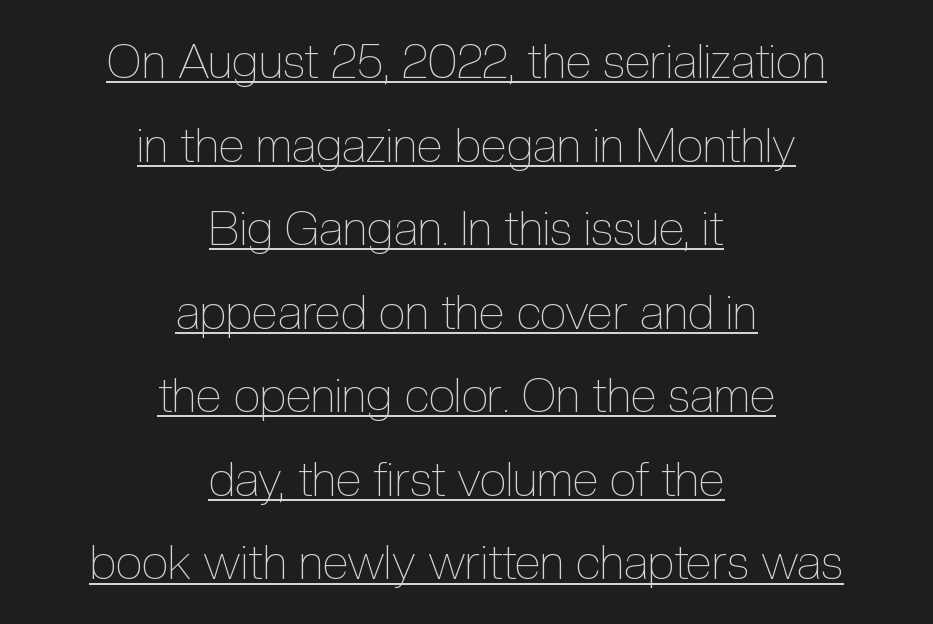
{"italic": "no", "bold": "no", "weight": "thin", "width": "condensed", "x_height": "medium", "monospaced": "no", "underline": "yes", "align": "center", "line_spacing_ratio": 1.74, "letter_spacing": "normal", "letter_spacing_em": 0.0, "glyph_px": 48}
